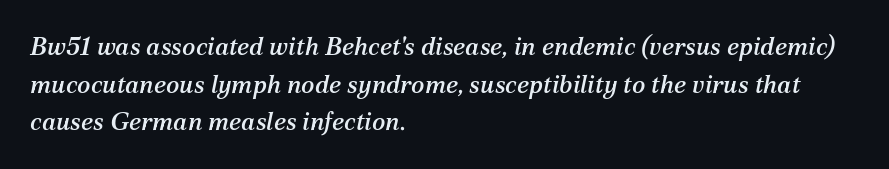
Q: Is the text italic (slanted)? A: Yes, it leans right by about 12 degrees.
Q: Is the text underlined? A: No.
Q: How is the paragraph aligned? A: Left-aligned.
Q: Is the spacing between letters normal or unusually wide? A: Normal.
Q: Is the spacing between lines tight, normal or loose? A: Normal.
